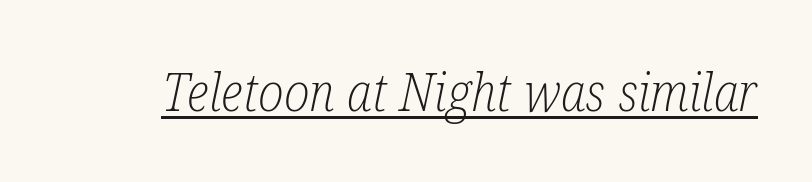
{"serif": "yes", "italic": "yes", "lean": "right", "slant_degrees": 12, "bold": "no", "weight": "light", "width": "condensed", "stroke_contrast": "low", "x_height": "medium", "monospaced": "no", "underline": "yes", "letter_spacing": "normal", "letter_spacing_em": 0.0, "glyph_px": 52}
